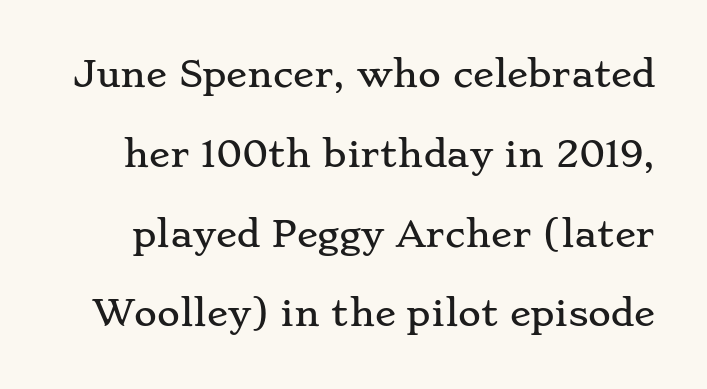
{"serif": "yes", "italic": "no", "width": "wide", "stroke_contrast": "low", "x_height": "small", "monospaced": "no", "underline": "no", "line_spacing": "loose", "line_spacing_ratio": 2.28, "letter_spacing": "normal", "letter_spacing_em": 0.0, "glyph_px": 35}
